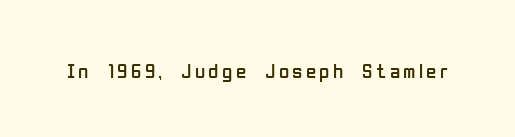
The image shows 21 px text type, upright; set not underlined.
